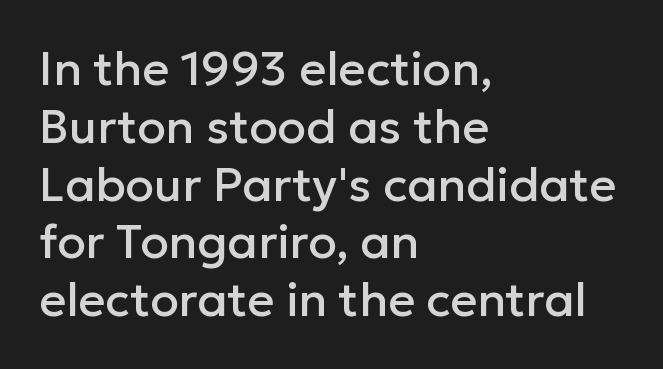
The image shows 47 px sans-serif type, upright; set left-aligned, line spacing 1.23x, normal letter spacing, not underlined; low stroke contrast and a medium x-height.
